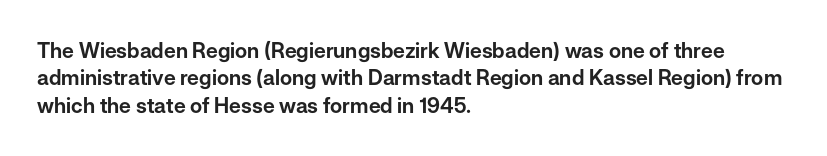
The image shows 21 px text type, upright; set left-aligned, normal line spacing (1.3x), normal letter spacing, not underlined.
